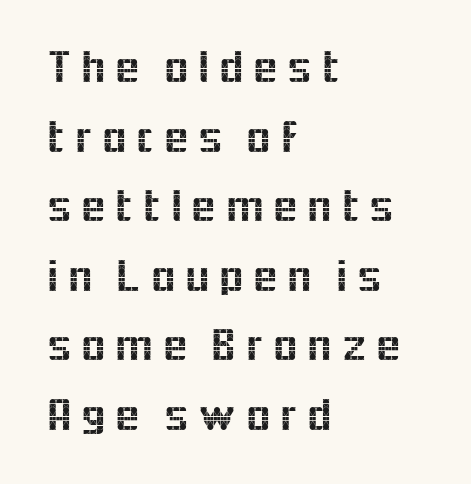
The image shows 47 px sans-serif type, upright; set left-aligned, normal line spacing (1.48x), not underlined; a medium x-height.
